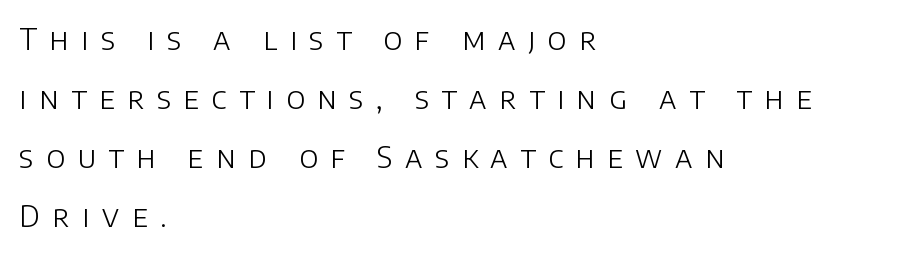
The image shows 30 px light sans-serif type, upright; set left-aligned, loose line spacing (1.97x), unusually wide letter spacing (+0.42 em), not underlined; low stroke contrast and a large x-height.
